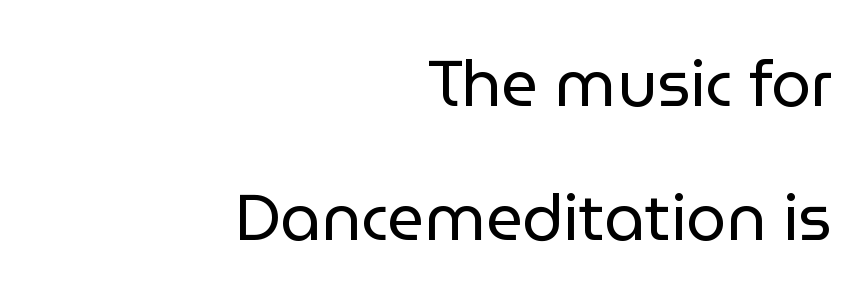
Q: Is the text bold? A: No.
Q: Is the text italic (slanted)? A: No, it is upright.
Q: Is the typeface a serif or a sans-serif typeface? A: Sans-serif.
Q: Is the text underlined? A: No.
Q: How is the paragraph aligned? A: Right-aligned.
Q: Is the spacing between letters normal or unusually wide? A: Normal.
Q: Is the spacing between lines tight, normal or loose? A: Loose.
Q: Width (condensed, normal, or wide)? A: Normal.
Q: Stroke contrast? A: Low.
Q: x-height? A: Medium.
Q: Monospaced? A: No.
